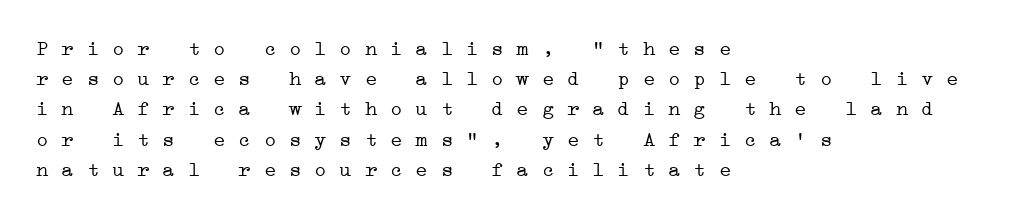
{"bold": "no", "underline": "no", "align": "left", "line_spacing": "normal", "line_spacing_ratio": 1.44, "letter_spacing": "normal", "letter_spacing_em": 0.0, "glyph_px": 21}
